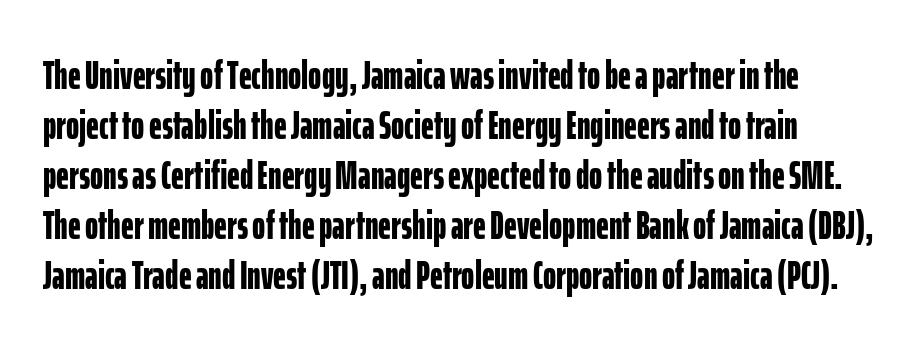
Q: Is the text bold? A: Yes.
Q: Is the text italic (slanted)? A: No, it is upright.
Q: Is the typeface a serif or a sans-serif typeface? A: Sans-serif.
Q: Is the text underlined? A: No.
Q: Is the spacing between letters normal or unusually wide? A: Normal.
Q: Is the spacing between lines tight, normal or loose? A: Normal.
Q: Width (condensed, normal, or wide)? A: Condensed.
Q: Stroke contrast? A: Low.
Q: x-height? A: Medium.
Q: Monospaced? A: No.
